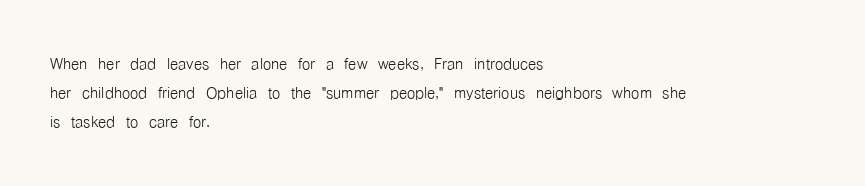
Q: Is the text bold? A: No.
Q: Is the text italic (slanted)? A: No, it is upright.
Q: Is the text underlined? A: No.
Q: How is the paragraph aligned? A: Left-aligned.
Q: Is the spacing between letters normal or unusually wide? A: Normal.
Q: Is the spacing between lines tight, normal or loose? A: Normal.
